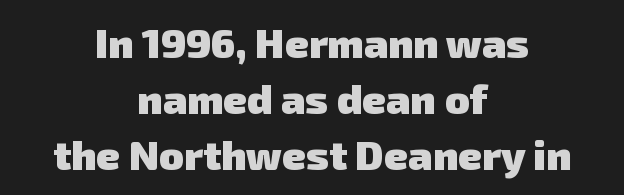
The letters sit at their default tracking, neither squeezed nor spread. In CSS terms this would be text-align: center. The leading is moderate, giving the passage an even texture. The face used here is a sans, in the tradition of grotesques and geometrics.
